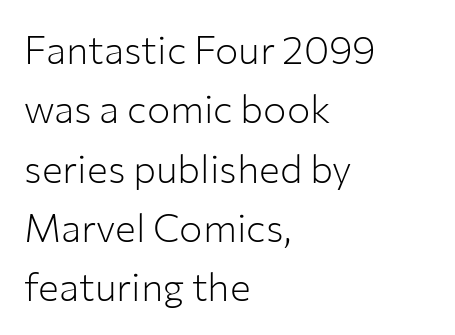
Serif or sans? Sans — the stroke terminals are bare. Does the lettering tilt? It doesn't — this is upright. The strip under each line holds only bare page. The strokes carry an ordinary text weight at most. Words appear dense and cohesive because spacing is normal.
